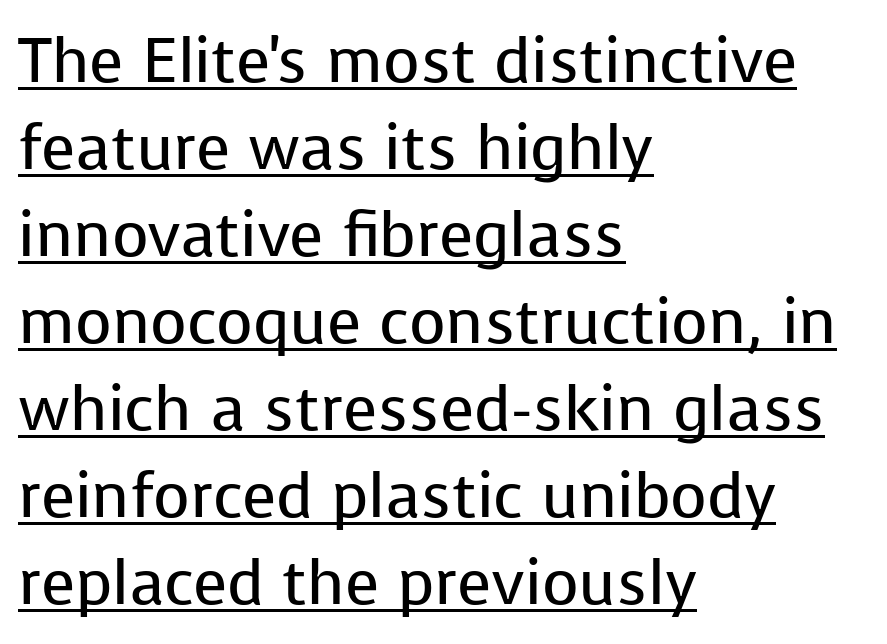
Q: Is the text bold? A: No.
Q: Is the text italic (slanted)? A: No, it is upright.
Q: Is the typeface a serif or a sans-serif typeface? A: Sans-serif.
Q: Is the text underlined? A: Yes.
Q: How is the paragraph aligned? A: Left-aligned.
Q: Is the spacing between letters normal or unusually wide? A: Normal.
Q: Is the spacing between lines tight, normal or loose? A: Normal.
Q: Width (condensed, normal, or wide)? A: Normal.
Q: Stroke contrast? A: Low.
Q: x-height? A: Medium.
Q: Monospaced? A: No.
